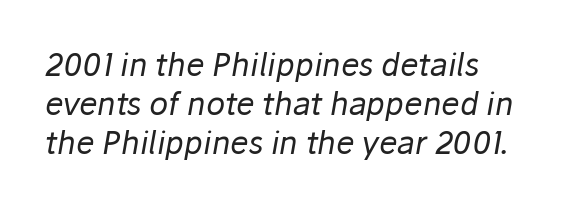
Beneath every word, the page is bare. Is this a fixed-width face? No — the glyphs have proportional, varying widths. Which margin do the lines hug? The left one — the right edge is uneven. Is the type slanted? Yes — the strokes lean at a clear angle. This sample uses plain, unmodified letter spacing.
